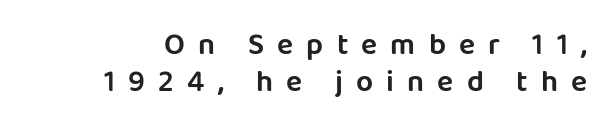
This rendering widens character spacing well past its baseline value. Compared with a flush-left layout, this one pins lines to the opposite, right side. Serif or sans? Sans — the stroke terminals are bare. Do the letters lean? They stand straight.
